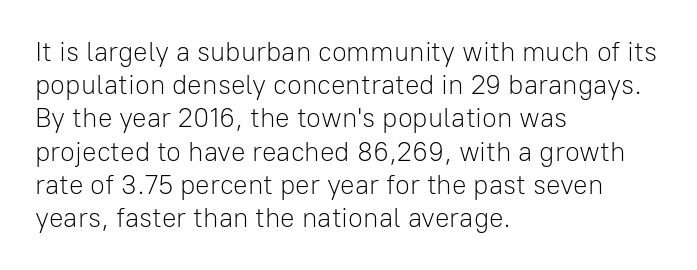
{"italic": "no", "bold": "no", "underline": "no", "align": "left", "line_spacing_ratio": 1.23, "letter_spacing": "normal", "letter_spacing_em": 0.0, "glyph_px": 27}
